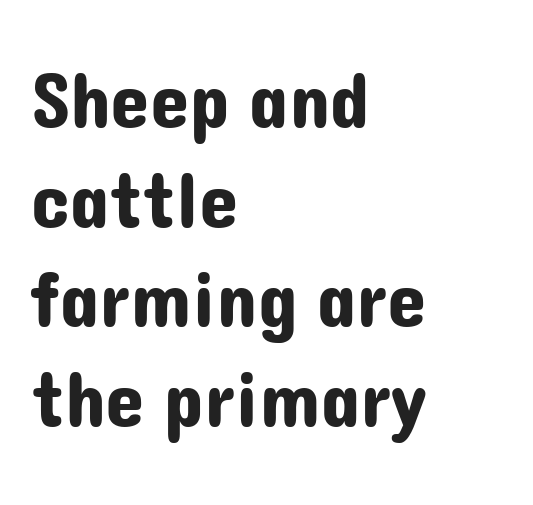
{"serif": "no", "italic": "no", "width": "normal", "stroke_contrast": "low", "x_height": "medium", "monospaced": "no", "underline": "no", "align": "left", "line_spacing": "normal", "line_spacing_ratio": 1.26, "letter_spacing": "normal", "letter_spacing_em": 0.0, "glyph_px": 79}
